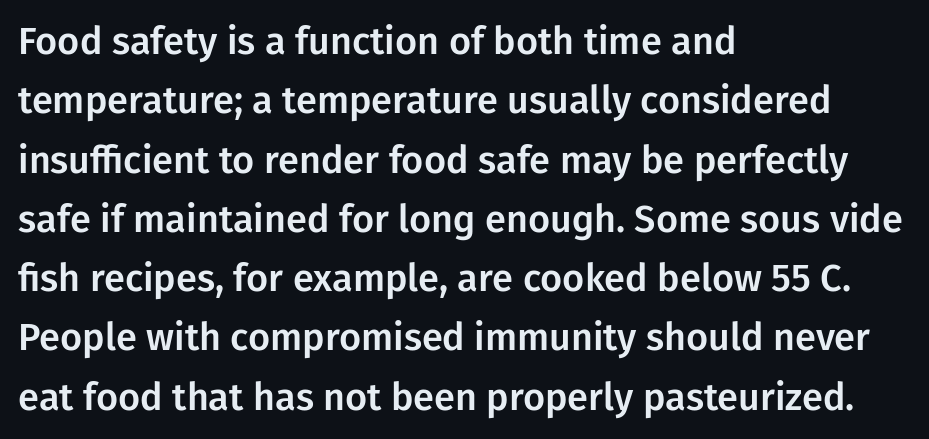
{"serif": "no", "italic": "no", "width": "normal", "stroke_contrast": "low", "x_height": "medium", "monospaced": "no", "underline": "no", "align": "left", "line_spacing": "normal", "line_spacing_ratio": 1.56, "letter_spacing": "normal", "letter_spacing_em": 0.0, "glyph_px": 38}
